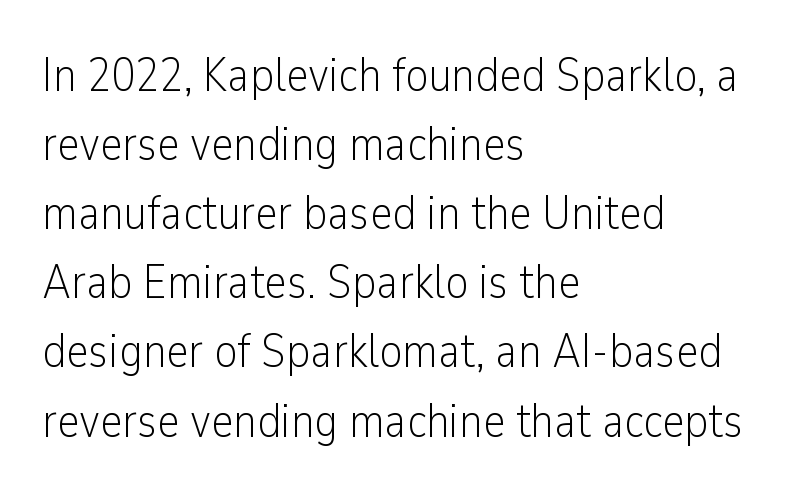
I'd call this a sans setting — the letters go barefoot. If you drew a line through each stem, it would be perfectly vertical. Stroke mass is kept to a normal reading level or below. These lines are set flush left with a ragged right edge. The specimen omits any rule beneath the text block's lines. Caption: standard tracking, unaltered.
